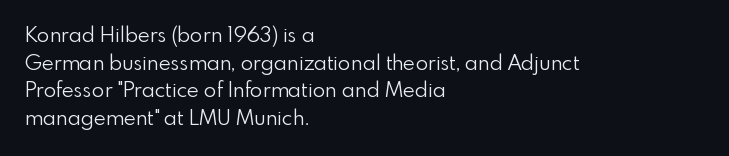
The image shows 21 px text type, upright; set left-aligned, normal line spacing (1.32x), normal letter spacing, not underlined.
